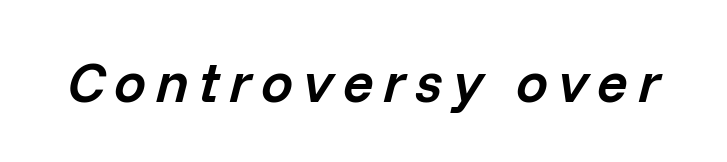
The image shows 57 px semibold type, italic (leaning right); set not underlined; low stroke contrast and a medium x-height.
